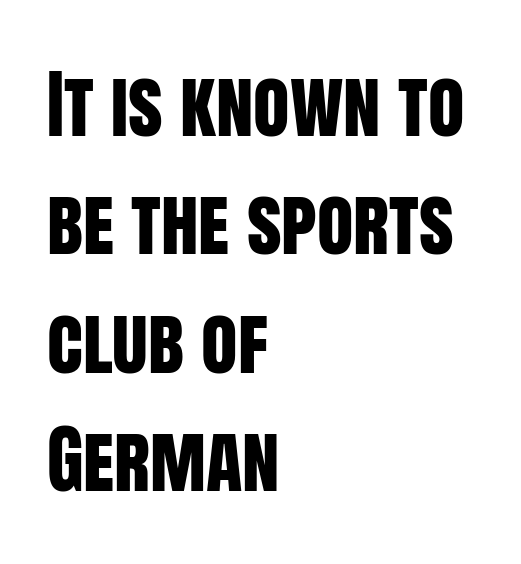
Designer's note — italics off, roman on. The characters display no serif detailing; their extremities are plain. Rows of type keep a routine distance in the vertical direction. The paragraph has a hard left edge and a soft right edge. Is this a fixed-width face? No — the glyphs have proportional, varying widths. Just letters on the line, the space beneath them empty.
